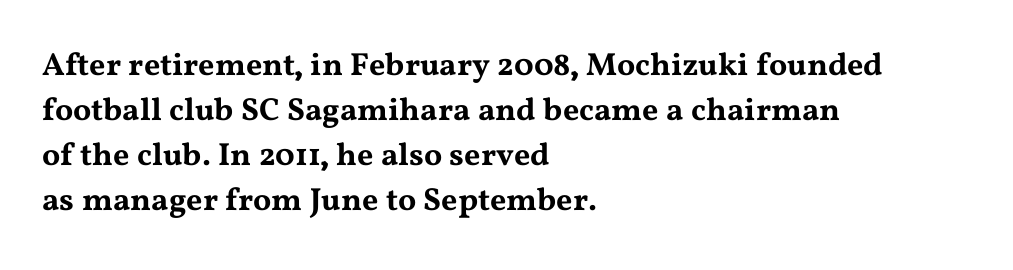
Q: Is the text italic (slanted)? A: No, it is upright.
Q: Is the typeface a serif or a sans-serif typeface? A: Serif.
Q: Is the text underlined? A: No.
Q: How is the paragraph aligned? A: Left-aligned.
Q: Is the spacing between letters normal or unusually wide? A: Normal.
Q: Is the spacing between lines tight, normal or loose? A: Normal.
Q: Width (condensed, normal, or wide)? A: Wide.
Q: Stroke contrast? A: Medium.
Q: x-height? A: Medium.
Q: Monospaced? A: No.
